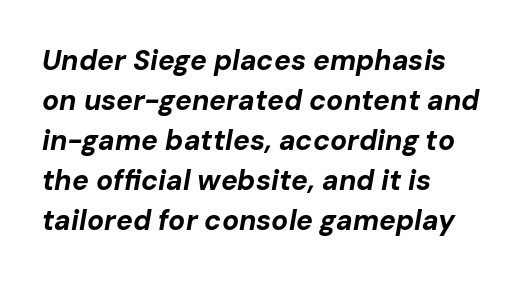
Q: Is the text bold? A: Yes.
Q: Is the text italic (slanted)? A: Yes, it leans right by about 10 degrees.
Q: Is the text underlined? A: No.
Q: How is the paragraph aligned? A: Left-aligned.
Q: Is the spacing between letters normal or unusually wide? A: Normal.
Q: Is the spacing between lines tight, normal or loose? A: Normal.
Q: Width (condensed, normal, or wide)? A: Normal.
Q: Stroke contrast? A: Low.
Q: x-height? A: Medium.
Q: Monospaced? A: No.
